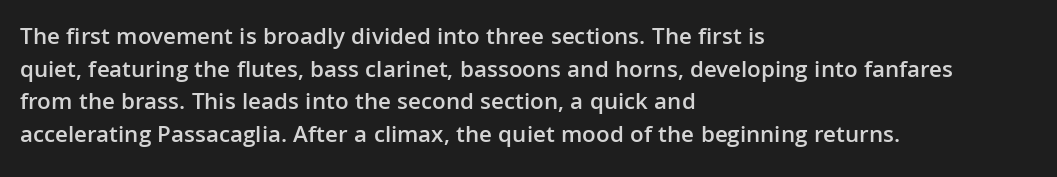
The image shows 24 px text type, upright; set left-aligned, normal line spacing (1.36x), normal letter spacing, not underlined.
